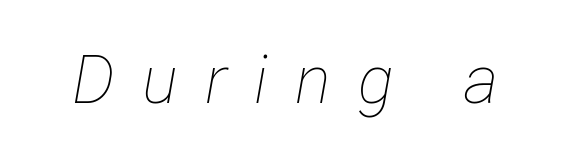
Q: Is the text bold? A: No.
Q: Is the text italic (slanted)? A: Yes, it leans right by about 12 degrees.
Q: Is the text underlined? A: No.
Q: Is the spacing between letters normal or unusually wide? A: Unusually wide.
Q: Width (condensed, normal, or wide)? A: Condensed.
Q: Stroke contrast? A: Low.
Q: x-height? A: Medium.
Q: Monospaced? A: No.
